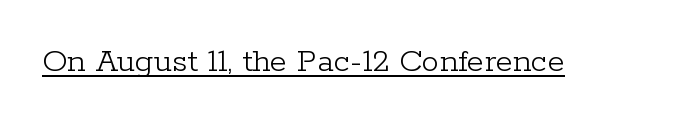
Vertical stems look standard width or narrower in stroke. A typesetter would call this proportional, since set widths differ per character. Serif or sans? Serif — the stroke terminals have little feet. Is the letter spacing exaggerated? No — it looks like the ordinary default. The face used here appears with an underline applied.
